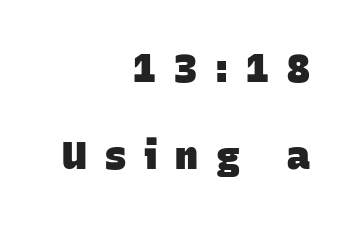
These lines have a slow, spaced-out rhythm from letter to letter. The glyphs in this specimen are sans serif. Think of a printed novel: that variable character pitch is what you see here. Rows of type keep a wide berth in the vertical direction. If you drew a ruler down the right edge, every line would touch it. Only glyphs here, with clear space below each row.
